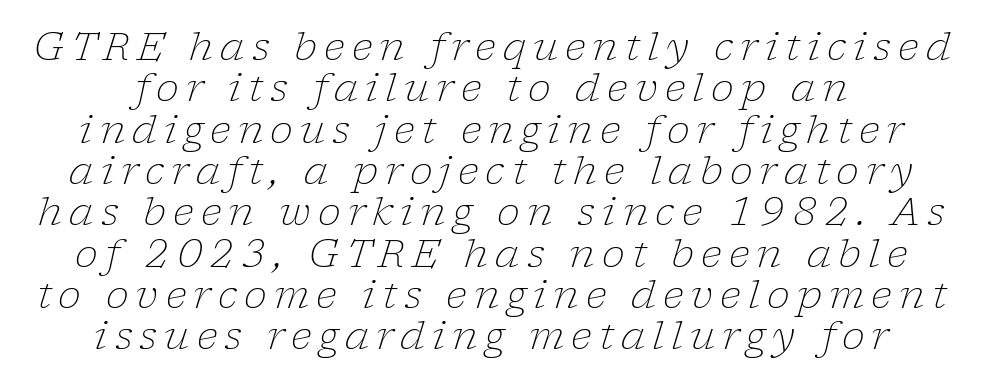
Q: Is the text bold? A: No.
Q: Is the text italic (slanted)? A: Yes, it leans right by about 17 degrees.
Q: Is the typeface a serif or a sans-serif typeface? A: Serif.
Q: Is the text underlined? A: No.
Q: Is the spacing between lines tight, normal or loose? A: Tight.
Q: Width (condensed, normal, or wide)? A: Normal.
Q: Stroke contrast? A: Low.
Q: x-height? A: Medium.
Q: Monospaced? A: No.
